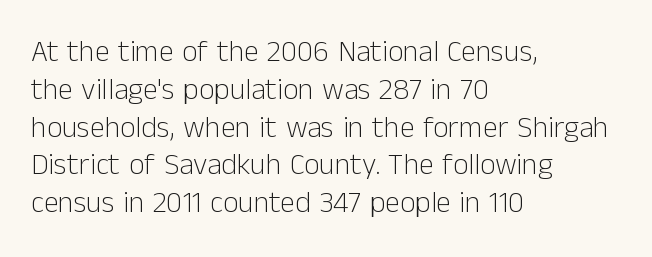
{"serif": "no", "italic": "no", "bold": "no", "weight": "light", "width": "normal", "stroke_contrast": "low", "x_height": "medium", "monospaced": "no", "underline": "no", "align": "left", "line_spacing": "normal", "line_spacing_ratio": 1.26, "letter_spacing": "normal", "letter_spacing_em": 0.0, "glyph_px": 30}
